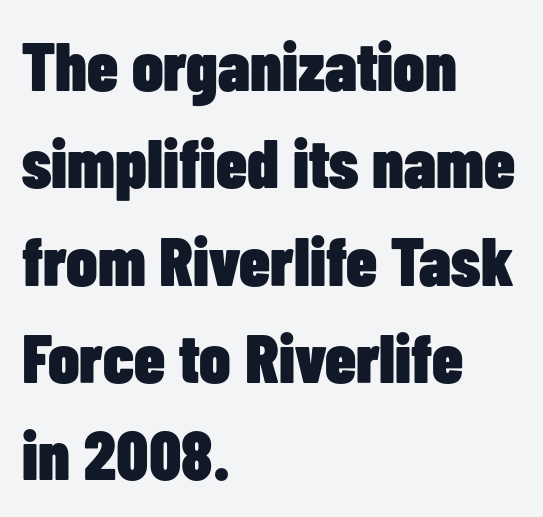
The image shows 69 px heavy, condensed sans-serif type, upright; set left-aligned, normal line spacing (1.41x), normal letter spacing, not underlined; low stroke contrast and a medium x-height.
